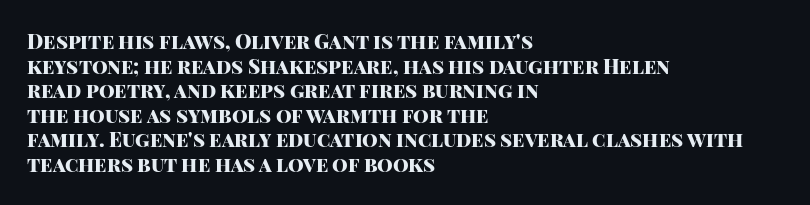
{"italic": "no", "bold": "yes", "underline": "no", "align": "left", "line_spacing_ratio": 1.23, "letter_spacing": "normal", "letter_spacing_em": 0.0, "glyph_px": 20}
